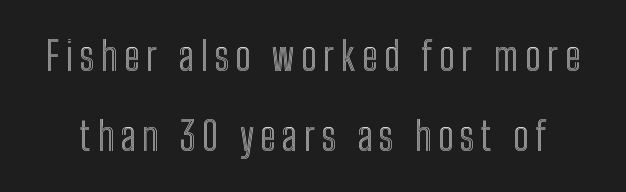
The image shows 39 px condensed type, upright; set loose line spacing (2.04x), not underlined; a medium x-height.
